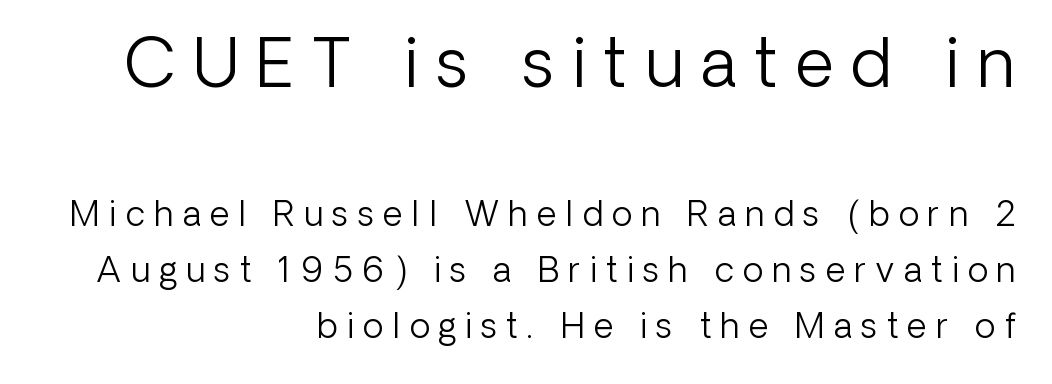
Visually the block forms a straight wall on the right and a jagged coastline on the left. The strip under each line holds only bare page. How are the letters spaced? Widely, with obvious added tracking. Stems here are at most as thick as an everyday book face. This sample has the flowing, uneven cadence of proportional lettering. Notice how the stems are strictly vertical — no italics here.
